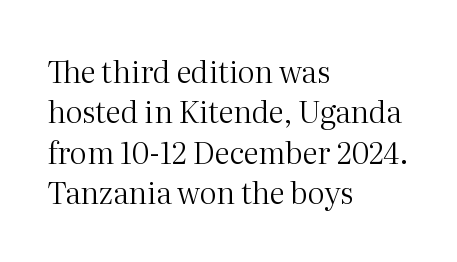
The image shows 30 px regular-weight serif type, upright; set left-aligned, normal line spacing (1.35x), normal letter spacing, not underlined; medium stroke contrast and a medium x-height.
